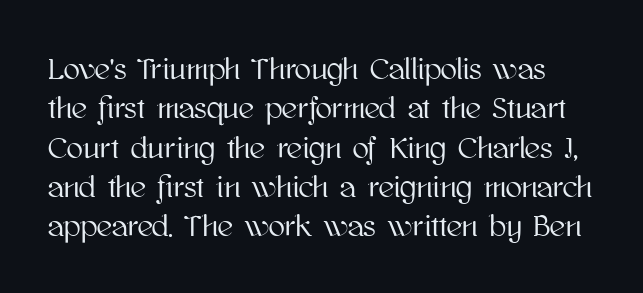
Here the glyphs are tracked normally, forming tight word shapes. These lines are rendered in a variable-pitch font. Unmarked baselines from the first word to the last. Tall strokes in this sample are plumb rather than angled. The vertical gap from one line to the next is medium.
